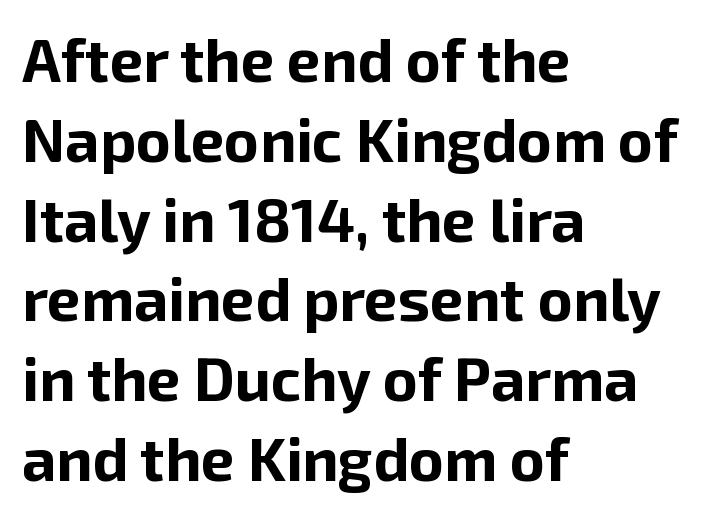
Q: Is the text bold? A: Yes.
Q: Is the text italic (slanted)? A: No, it is upright.
Q: Is the typeface a serif or a sans-serif typeface? A: Sans-serif.
Q: Is the text underlined? A: No.
Q: How is the paragraph aligned? A: Left-aligned.
Q: Is the spacing between letters normal or unusually wide? A: Normal.
Q: Is the spacing between lines tight, normal or loose? A: Normal.
Q: Width (condensed, normal, or wide)? A: Normal.
Q: Stroke contrast? A: Low.
Q: x-height? A: Medium.
Q: Monospaced? A: No.
